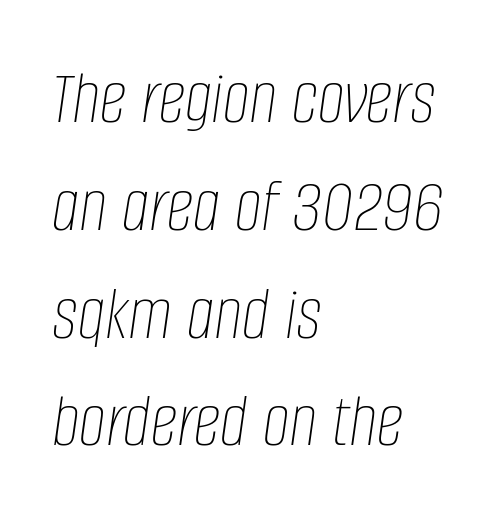
Q: Is the text bold? A: No.
Q: Is the text italic (slanted)? A: Yes, it leans right by about 8 degrees.
Q: Is the text underlined? A: No.
Q: How is the paragraph aligned? A: Left-aligned.
Q: Is the spacing between letters normal or unusually wide? A: Normal.
Q: Is the spacing between lines tight, normal or loose? A: Normal.
Q: Width (condensed, normal, or wide)? A: Condensed.
Q: Stroke contrast? A: Low.
Q: x-height? A: Large.
Q: Monospaced? A: No.
